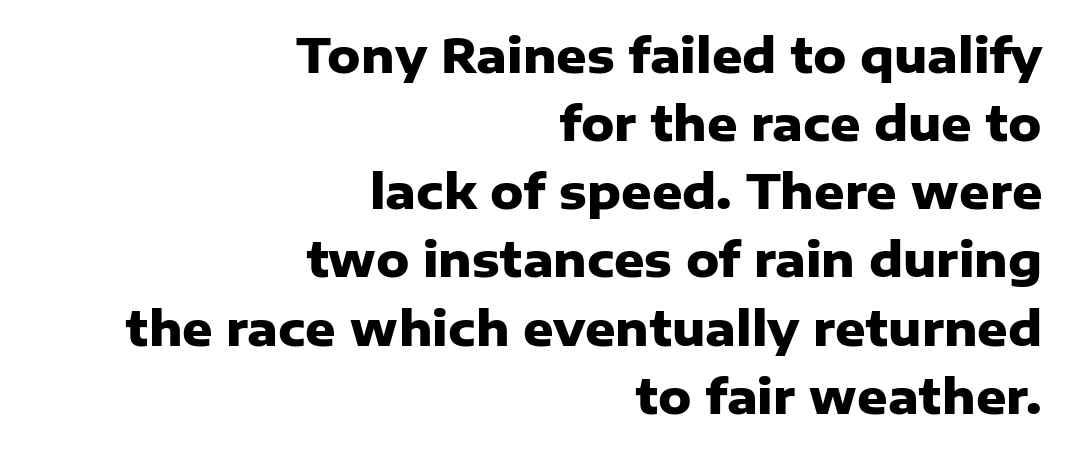
{"serif": "no", "italic": "no", "bold": "yes", "weight": "heavy", "width": "normal", "stroke_contrast": "low", "x_height": "medium", "monospaced": "no", "underline": "no", "align": "right", "line_spacing": "normal", "line_spacing_ratio": 1.45, "letter_spacing": "normal", "letter_spacing_em": 0.0, "glyph_px": 47}
